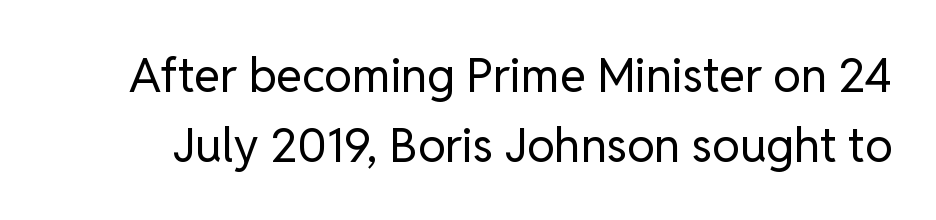
The image shows 47 px regular-weight sans-serif type, upright; set normal line spacing (1.48x), normal letter spacing, not underlined; low stroke contrast and a medium x-height.
